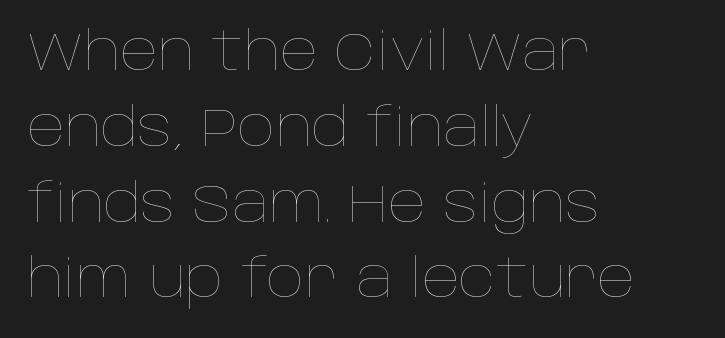
Spacing verdict: proportional, widths tailored to each character. This is the regular roman posture of the typeface. No extra ink here — the face is not bold. Just letters on the line, the space beneath them empty. The lines sit at an ordinary, default distance from one another. Left-aligned paragraph, ragged on the right.
